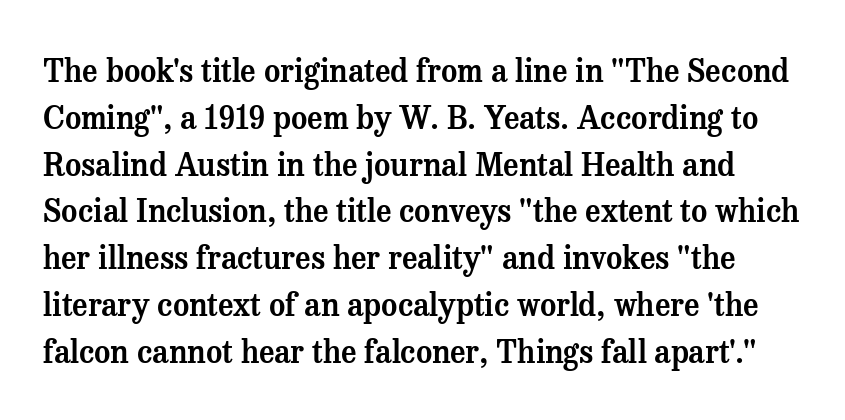
{"serif": "yes", "italic": "no", "width": "normal", "stroke_contrast": "medium", "x_height": "medium", "monospaced": "no", "underline": "no", "line_spacing": "normal", "line_spacing_ratio": 1.51, "letter_spacing": "normal", "letter_spacing_em": 0.0, "glyph_px": 31}
